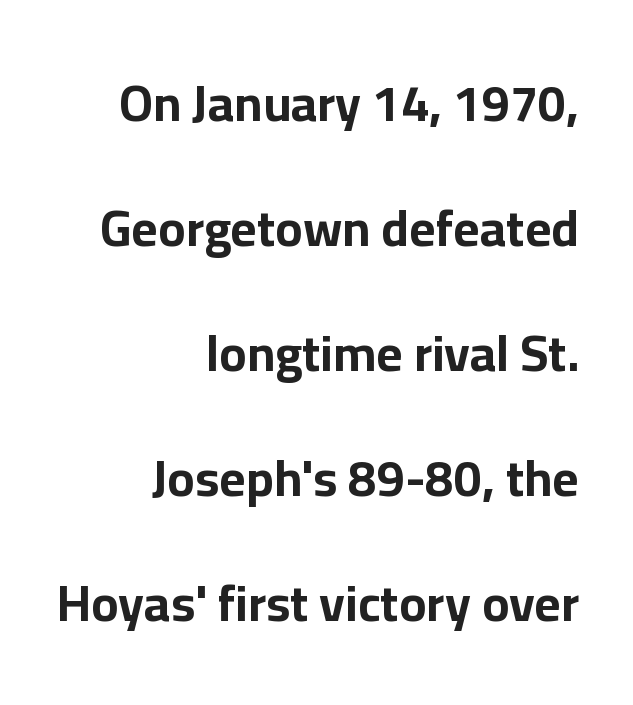
The image shows 51 px bold sans-serif type, upright; set right-aligned, loose line spacing (2.45x), normal letter spacing, not underlined; low stroke contrast and a medium x-height.
